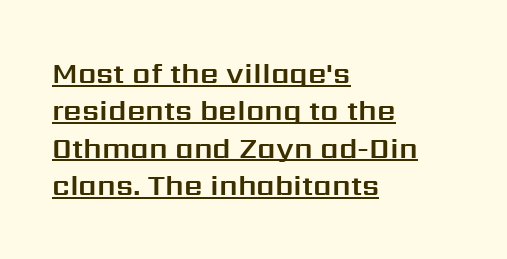
Q: Is the text italic (slanted)? A: No, it is upright.
Q: Is the typeface a serif or a sans-serif typeface? A: Sans-serif.
Q: Is the text underlined? A: Yes.
Q: How is the paragraph aligned? A: Left-aligned.
Q: Is the spacing between letters normal or unusually wide? A: Normal.
Q: Is the spacing between lines tight, normal or loose? A: Normal.
Q: Width (condensed, normal, or wide)? A: Normal.
Q: Stroke contrast? A: Medium.
Q: x-height? A: Medium.
Q: Monospaced? A: No.
